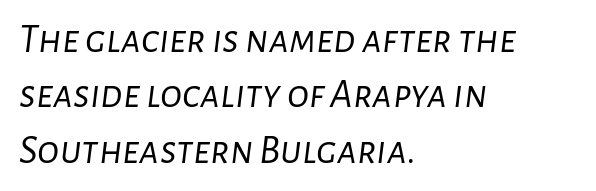
Q: Is the text bold? A: No.
Q: Is the text italic (slanted)? A: Yes, it leans right by about 7 degrees.
Q: Is the text underlined? A: No.
Q: How is the paragraph aligned? A: Left-aligned.
Q: Is the spacing between letters normal or unusually wide? A: Normal.
Q: Is the spacing between lines tight, normal or loose? A: Normal.
Q: Width (condensed, normal, or wide)? A: Normal.
Q: Stroke contrast? A: Low.
Q: x-height? A: Medium.
Q: Monospaced? A: No.
